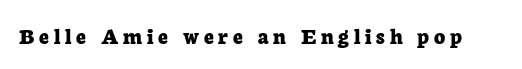
The letterforms stand isolated, each surrounded by extra space. A typesetter would mark this as roman, not italic. Bare-footed words on every line. Weight: bold.
